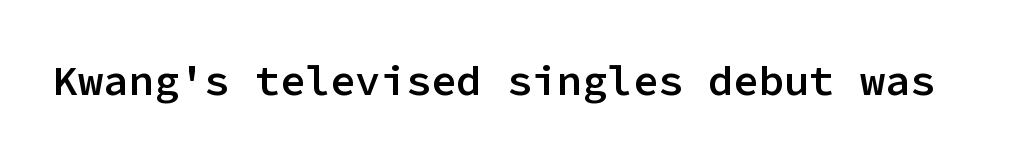
{"serif": "no", "italic": "no", "bold": "semi", "weight": "semibold", "width": "normal", "stroke_contrast": "low", "x_height": "medium", "monospaced": "yes", "underline": "no", "letter_spacing": "normal", "letter_spacing_em": 0.0, "glyph_px": 42}
